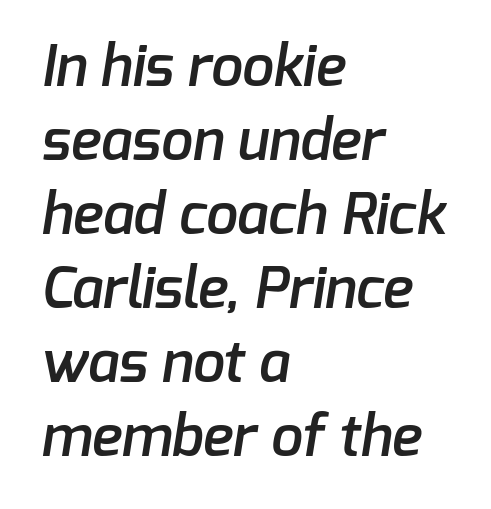
The image shows 57 px semibold sans-serif type; set left-aligned, normal line spacing (1.3x), normal letter spacing, not underlined; low stroke contrast and a medium x-height.
